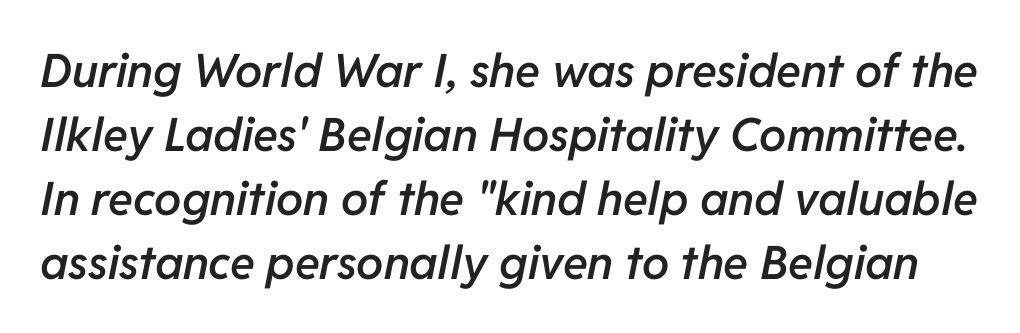
Beneath every word, the page is bare. Letter spacing: default. Compared with an ordinary text face, these strokes are moderately heavier — a semibold. The leading is moderate, giving the passage an even texture.
